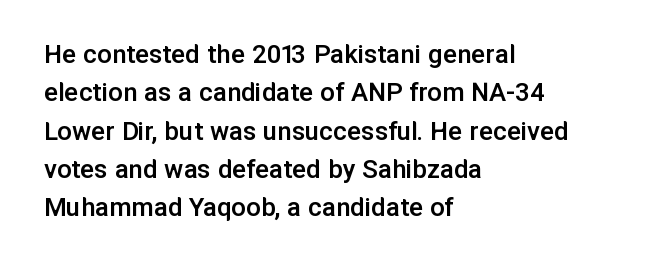
Looks like regular typesetting: each glyph gets only the width it needs. Quick note: not italic, upright. The face used here is rendered with its standard letterfit. This sample keeps an unexceptional amount of space between lines. The passage is arranged the way most books set body copy — flush left.
